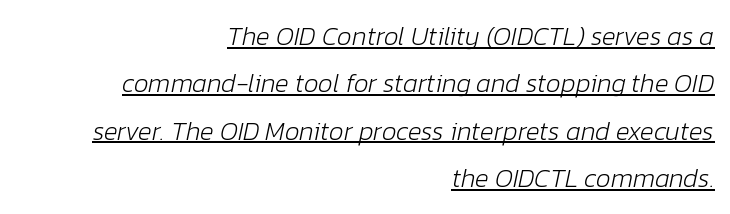
The image shows 26 px text type, italic (leaning right); set right-aligned, line spacing 1.82x, normal letter spacing, underlined.
